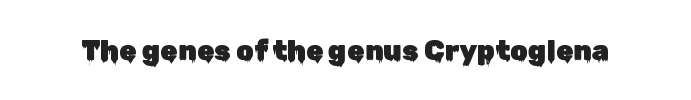
Q: Is the text italic (slanted)? A: No, it is upright.
Q: Is the typeface a serif or a sans-serif typeface? A: Sans-serif.
Q: Is the text underlined? A: No.
Q: Is the spacing between letters normal or unusually wide? A: Normal.
Q: Width (condensed, normal, or wide)? A: Normal.
Q: Stroke contrast? A: Low.
Q: x-height? A: Medium.
Q: Monospaced? A: No.
